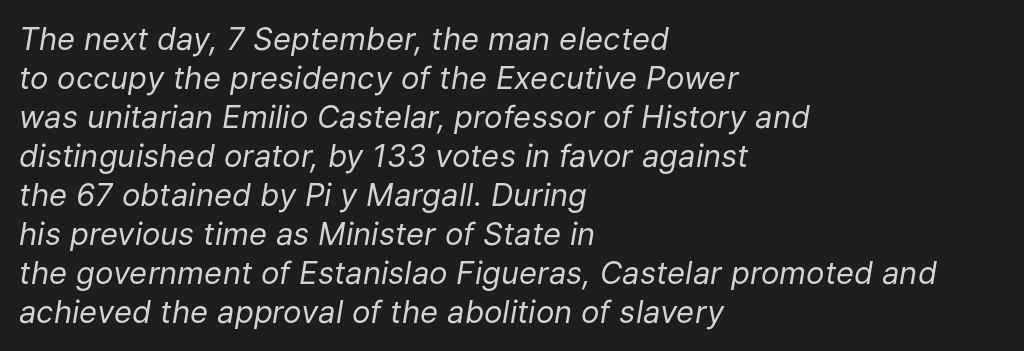
{"italic": "yes", "lean": "right", "slant_degrees": 9, "bold": "no", "weight": "regular", "width": "normal", "stroke_contrast": "low", "x_height": "medium", "monospaced": "no", "underline": "no", "align": "left", "line_spacing": "normal", "line_spacing_ratio": 1.26, "letter_spacing": "normal", "letter_spacing_em": 0.0, "glyph_px": 31}
